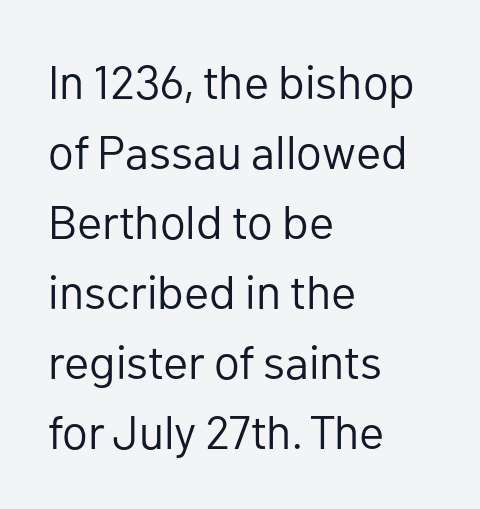
Q: Is the text bold? A: No.
Q: Is the text italic (slanted)? A: No, it is upright.
Q: Is the typeface a serif or a sans-serif typeface? A: Sans-serif.
Q: Is the text underlined? A: No.
Q: How is the paragraph aligned? A: Left-aligned.
Q: Is the spacing between letters normal or unusually wide? A: Normal.
Q: Is the spacing between lines tight, normal or loose? A: Normal.
Q: Width (condensed, normal, or wide)? A: Normal.
Q: Stroke contrast? A: Low.
Q: x-height? A: Medium.
Q: Monospaced? A: No.
